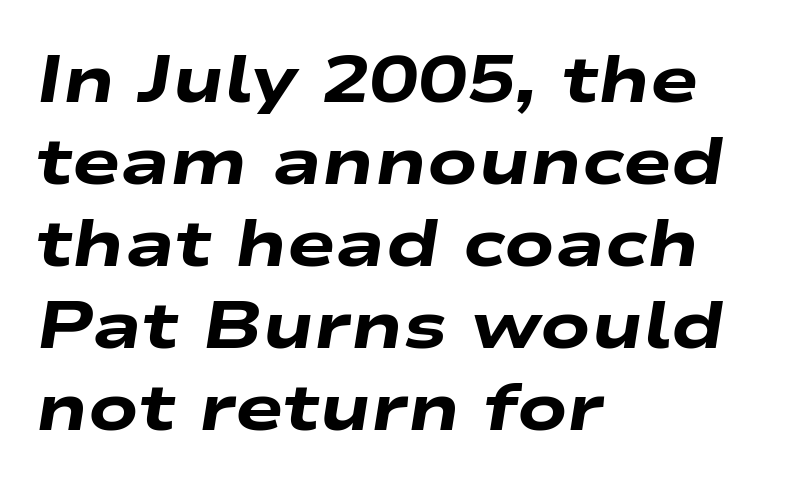
{"italic": "yes", "lean": "right", "slant_degrees": 9, "bold": "yes", "weight": "heavy", "width": "wide", "stroke_contrast": "low", "x_height": "medium", "monospaced": "no", "underline": "no", "align": "left", "line_spacing": "normal", "line_spacing_ratio": 1.26, "letter_spacing": "normal", "letter_spacing_em": 0.0, "glyph_px": 65}
